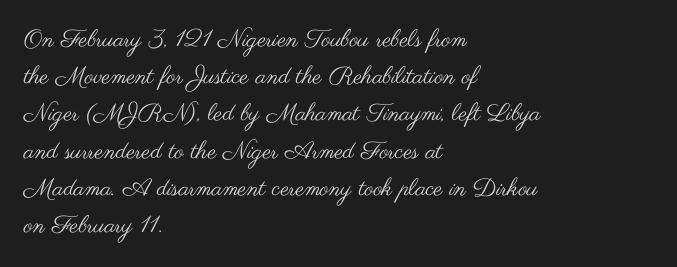
Q: Is the text bold? A: No.
Q: Is the text italic (slanted)? A: Yes.
Q: Is the text underlined? A: No.
Q: How is the paragraph aligned? A: Left-aligned.
Q: Is the spacing between letters normal or unusually wide? A: Normal.
Q: Is the spacing between lines tight, normal or loose? A: Normal.
